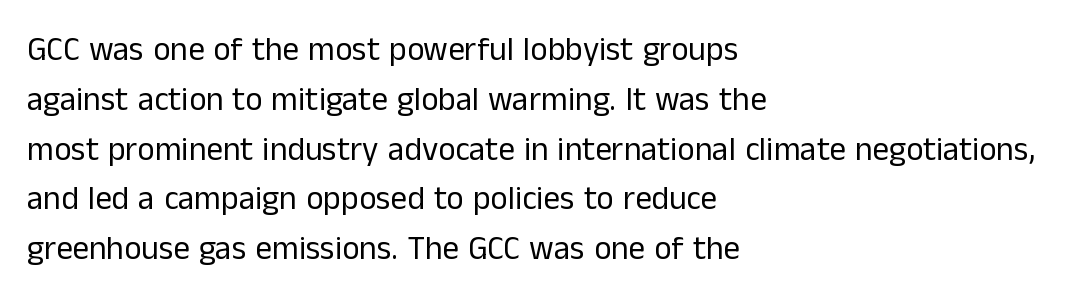
{"serif": "no", "italic": "no", "bold": "no", "weight": "regular", "width": "normal", "stroke_contrast": "low", "x_height": "medium", "monospaced": "no", "underline": "no", "align": "left", "line_spacing": "normal", "line_spacing_ratio": 1.51, "letter_spacing": "normal", "letter_spacing_em": 0.0, "glyph_px": 33}
